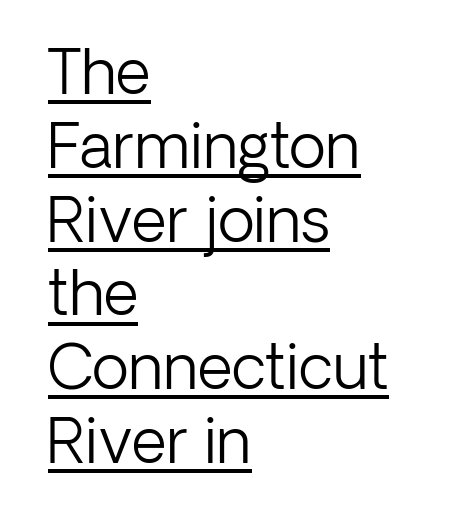
A typesetter would label this face a sans. Emphasis is given by a line drawn under the lettering. The letters stand straight up with perfectly vertical stems. These lines are set flush left with a ragged right edge. Stroke thickness stays within the range of a standard reading face or lighter. Is this a fixed-width face? No — the glyphs have proportional, varying widths.
